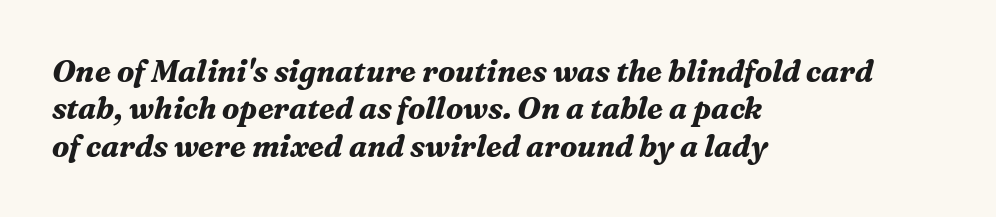
Q: Is the text bold? A: Yes.
Q: Is the text italic (slanted)? A: Yes, it leans right by about 16 degrees.
Q: Is the typeface a serif or a sans-serif typeface? A: Serif.
Q: Is the text underlined? A: No.
Q: How is the paragraph aligned? A: Left-aligned.
Q: Is the spacing between letters normal or unusually wide? A: Normal.
Q: Is the spacing between lines tight, normal or loose? A: Normal.
Q: Width (condensed, normal, or wide)? A: Normal.
Q: Stroke contrast? A: Medium.
Q: x-height? A: Medium.
Q: Monospaced? A: No.
